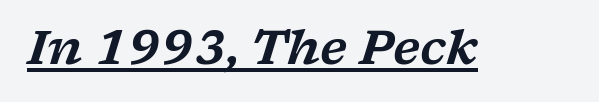
{"serif": "yes", "italic": "yes", "lean": "right", "slant_degrees": 17, "width": "wide", "stroke_contrast": "low", "x_height": "medium", "monospaced": "no", "underline": "yes", "letter_spacing": "normal", "letter_spacing_em": 0.0, "glyph_px": 47}
